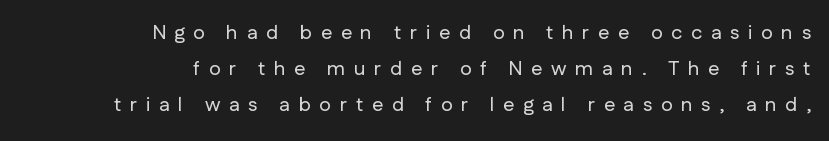
The image shows 20 px text type, upright; set right-aligned, line spacing 1.81x, unusually wide letter spacing (+0.43 em), not underlined.
